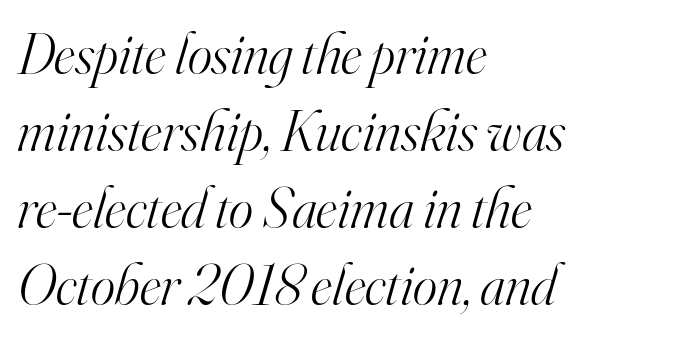
The image shows 58 px light serif type, italic (leaning right); set left-aligned, normal line spacing (1.33x), normal letter spacing, not underlined; high stroke contrast and a small x-height.
